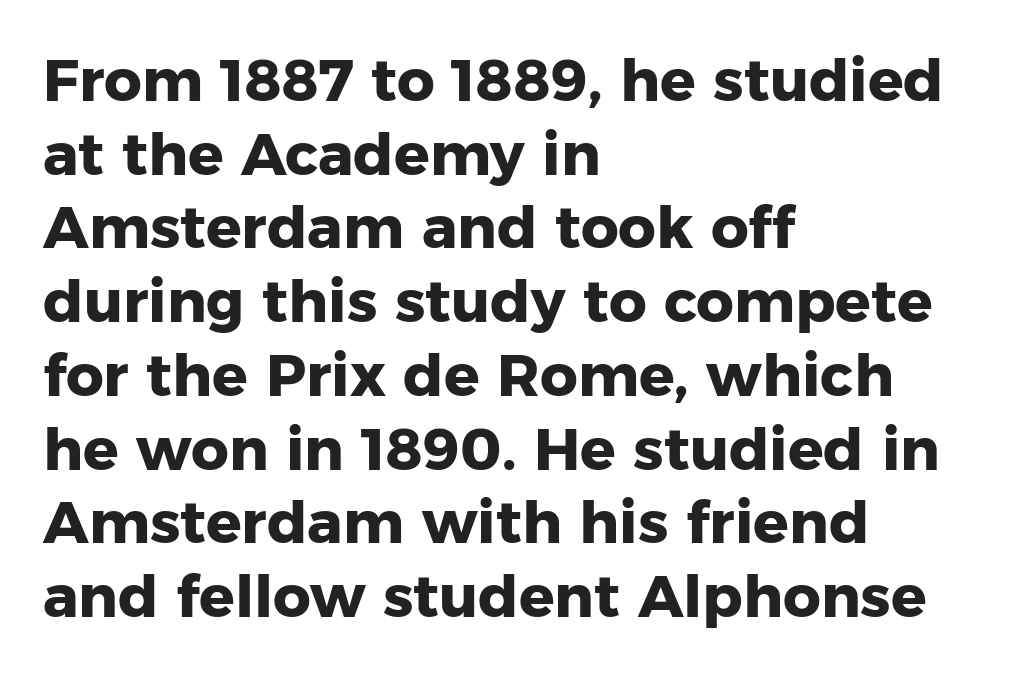
{"serif": "no", "italic": "no", "bold": "yes", "weight": "heavy", "width": "normal", "stroke_contrast": "low", "x_height": "medium", "monospaced": "no", "underline": "no", "align": "left", "line_spacing": "normal", "line_spacing_ratio": 1.25, "letter_spacing": "normal", "letter_spacing_em": 0.0, "glyph_px": 59}
